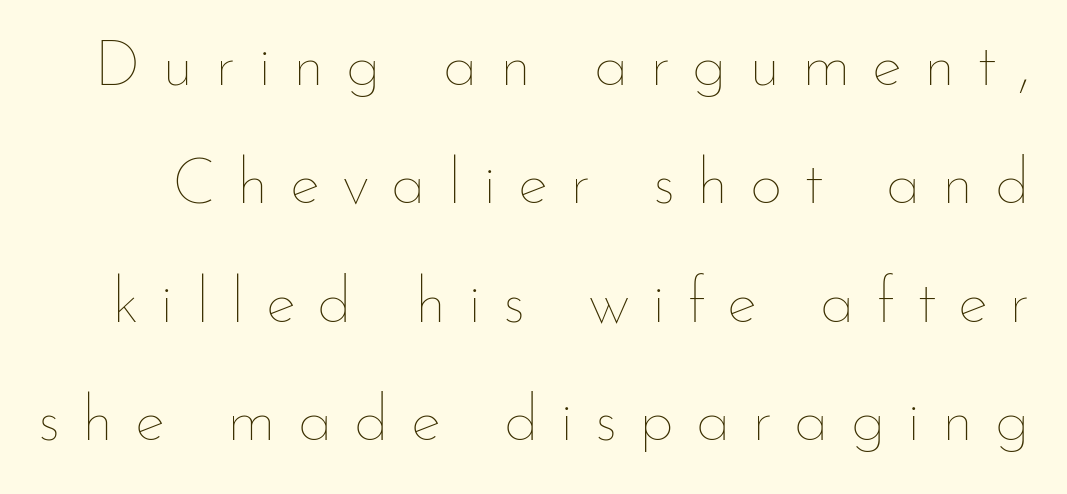
The specimen omits any rule beneath the text block's lines. This sample has the flowing, uneven cadence of proportional lettering. The face used here is rendered with a markedly widened letterfit. These glyphs show unthickened strokes, regular width or finer. Nope, not italic — everything's standing straight.
